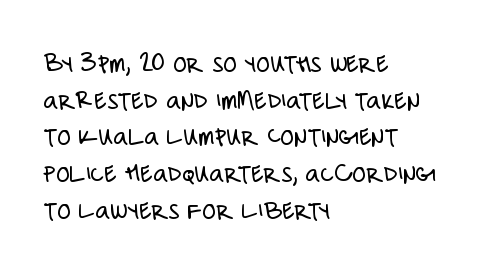
The image shows 28 px light, condensed sans-serif type, upright; set left-aligned, normal line spacing (1.31x), normal letter spacing, not underlined; low stroke contrast and a large x-height.
